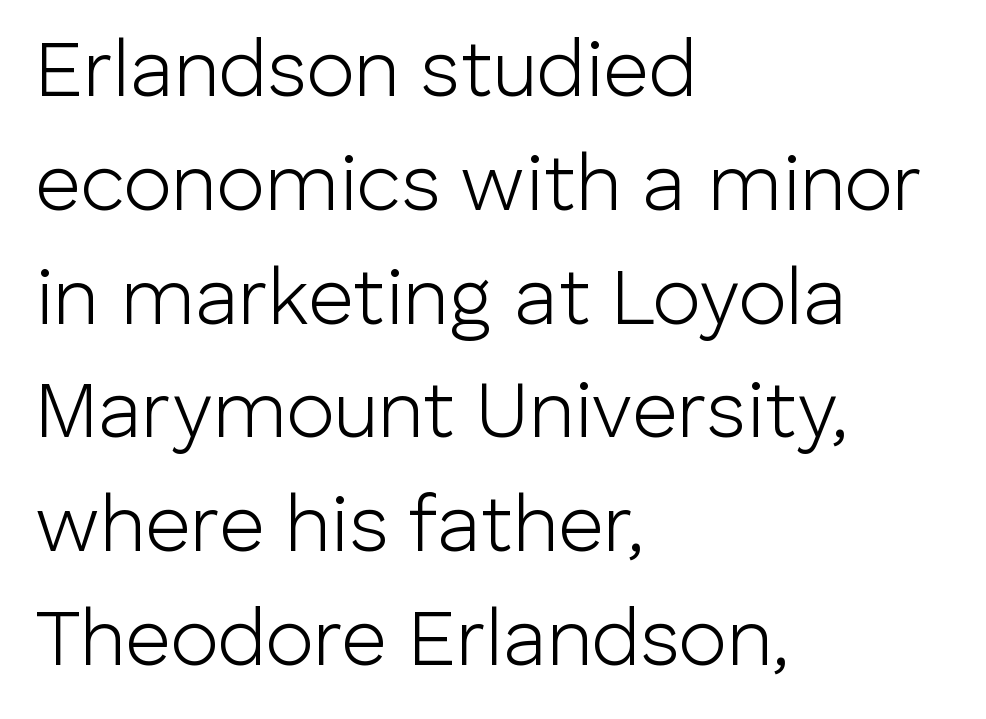
The image shows 79 px light sans-serif type, upright; set left-aligned, normal line spacing (1.44x), normal letter spacing, not underlined; low stroke contrast and a medium x-height.
